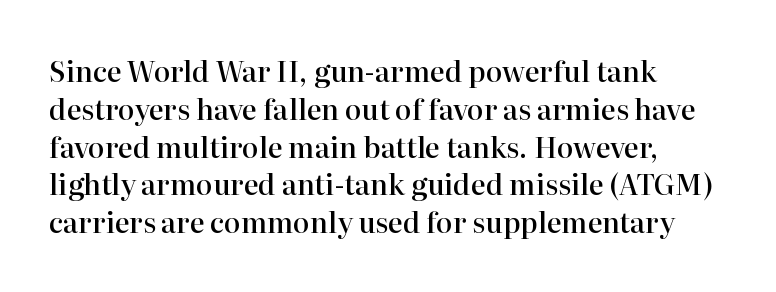
Caption: semibold face, moderately heavy strokes. Tracking here is standard; glyphs follow each other at the usual distance. Vertical spacing — default. Varying glyph widths throughout — classic text-font behaviour. Which margin do the lines hug? The left one — the right edge is uneven. Type style note: has serifs.
